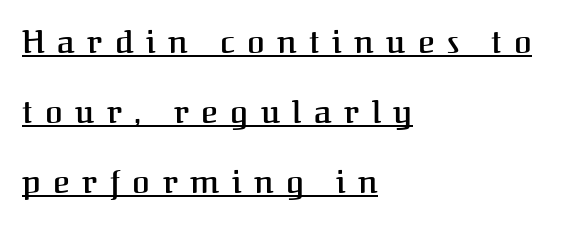
{"serif": "yes", "italic": "no", "bold": "semi", "weight": "semibold", "width": "normal", "stroke_contrast": "medium", "x_height": "medium", "monospaced": "no", "underline": "yes", "align": "left", "line_spacing": "loose", "line_spacing_ratio": 2.19, "letter_spacing": "wide", "letter_spacing_em": 0.39, "glyph_px": 32}
